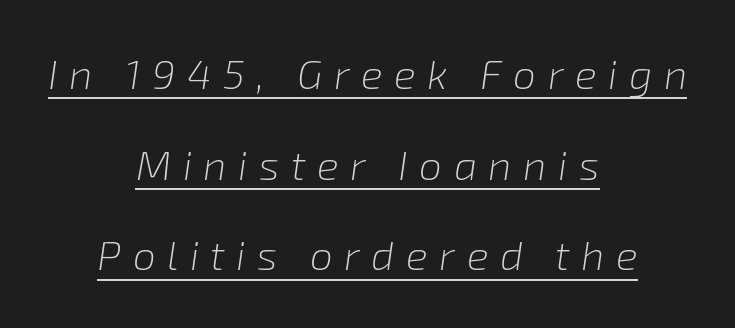
The image shows 41 px light type, italic (leaning right); set centered, loose line spacing (2.21x), unusually wide letter spacing (+0.28 em), underlined; low stroke contrast and a medium x-height.
